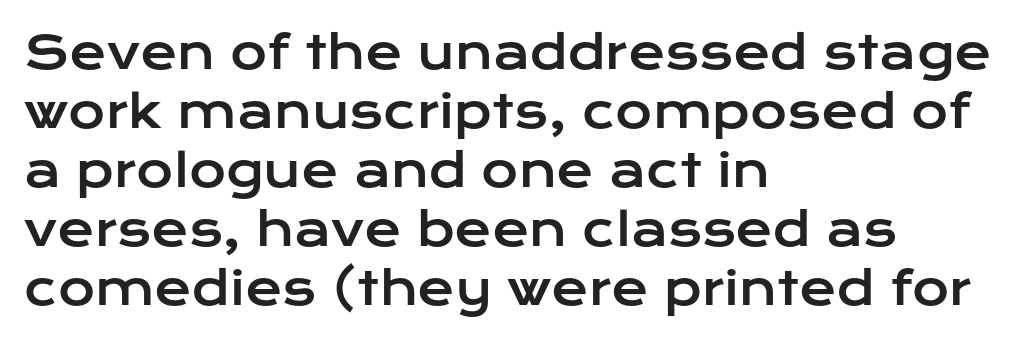
Typeset ragged right — the left edge is the straight one. The specimen reads as upright at a glance. Glance below the letters and you will spot only blank space. Letterform terminals end flat and unadorned throughout the passage.
